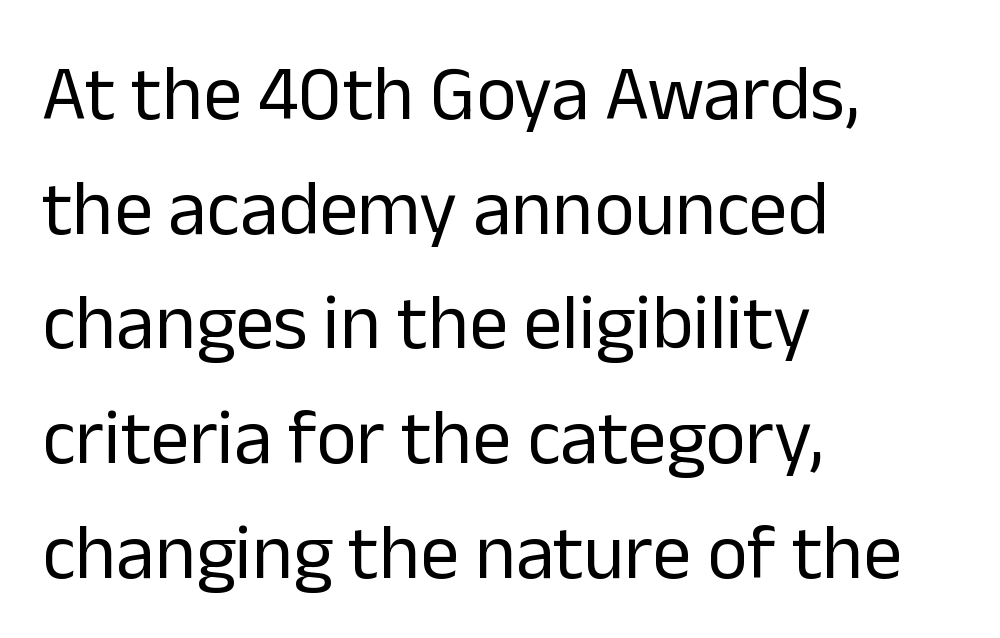
{"serif": "no", "italic": "no", "bold": "no", "weight": "regular", "width": "normal", "stroke_contrast": "low", "x_height": "medium", "monospaced": "no", "underline": "no", "align": "left", "line_spacing": "normal", "line_spacing_ratio": 1.49, "letter_spacing": "normal", "letter_spacing_em": 0.0, "glyph_px": 77}
